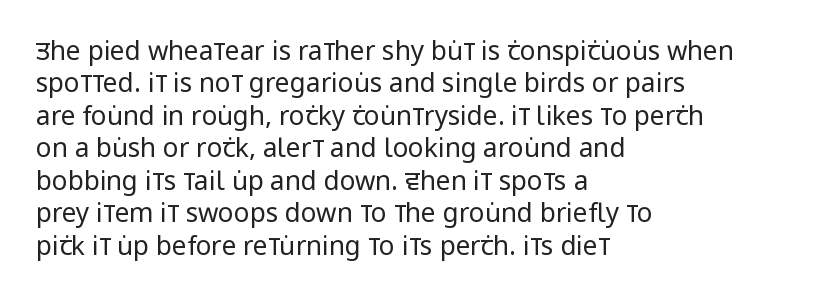
{"italic": "no", "bold": "no", "underline": "no", "align": "left", "line_spacing": "normal", "line_spacing_ratio": 1.25, "letter_spacing": "normal", "letter_spacing_em": 0.0, "glyph_px": 26}
